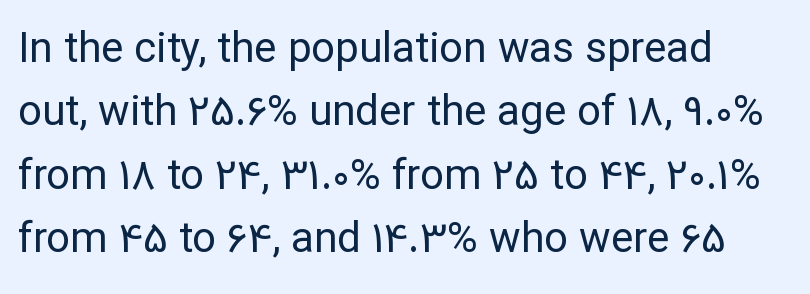
{"serif": "no", "italic": "no", "bold": "no", "weight": "regular", "width": "normal", "stroke_contrast": "low", "x_height": "medium", "monospaced": "no", "underline": "no", "align": "left", "line_spacing": "normal", "line_spacing_ratio": 1.51, "letter_spacing": "normal", "letter_spacing_em": 0.0, "glyph_px": 42}
